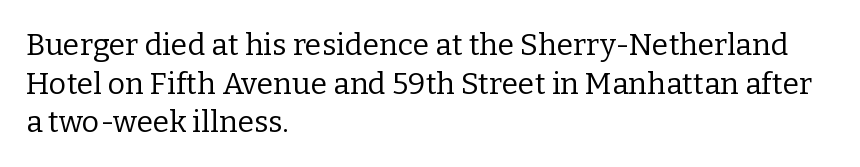
{"serif": "yes", "italic": "no", "bold": "no", "weight": "regular", "width": "normal", "stroke_contrast": "low", "x_height": "medium", "monospaced": "no", "underline": "no", "align": "left", "line_spacing": "normal", "line_spacing_ratio": 1.29, "letter_spacing": "normal", "letter_spacing_em": 0.0, "glyph_px": 30}
